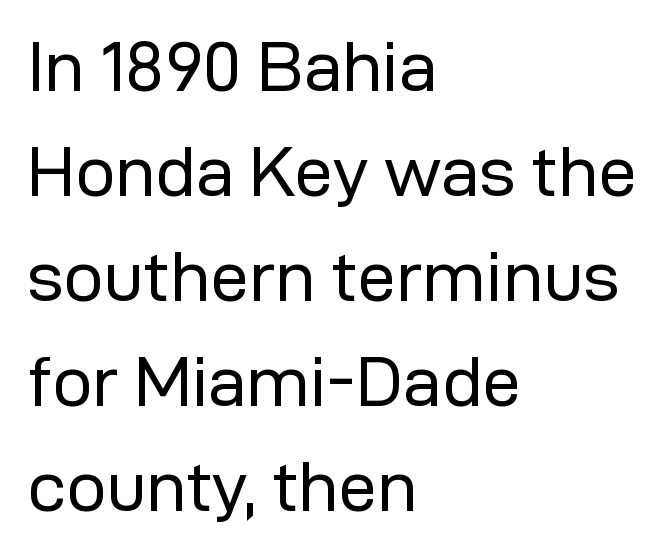
{"serif": "no", "italic": "no", "bold": "no", "weight": "regular", "width": "normal", "stroke_contrast": "low", "x_height": "medium", "monospaced": "no", "underline": "no", "align": "left", "line_spacing": "normal", "line_spacing_ratio": 1.5, "letter_spacing": "normal", "letter_spacing_em": 0.0, "glyph_px": 70}
